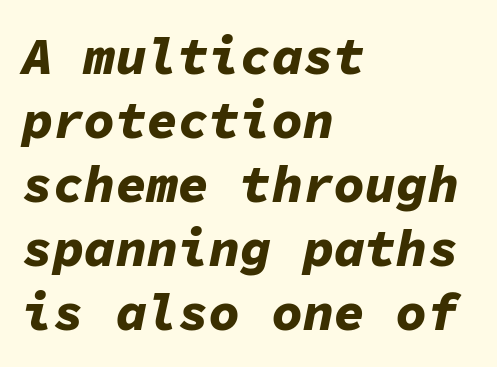
{"italic": "yes", "lean": "right", "slant_degrees": 11, "bold": "yes", "weight": "bold", "width": "normal", "stroke_contrast": "low", "x_height": "medium", "monospaced": "yes", "underline": "no", "align": "left", "line_spacing_ratio": 1.23, "letter_spacing": "normal", "letter_spacing_em": 0.0, "glyph_px": 52}
